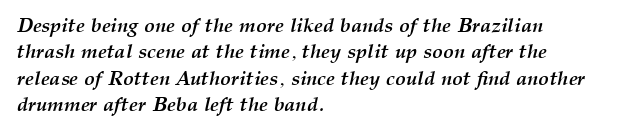
The string is rendered with underlining switched off. Typographic density is high because the face is bold. What's the leading like? Ordinary, nothing unusual. Tracking value appears to be zero — textbook default spacing. The text carries the slant typical of an italic or oblique font. The rag falls on the right side of this text block.
